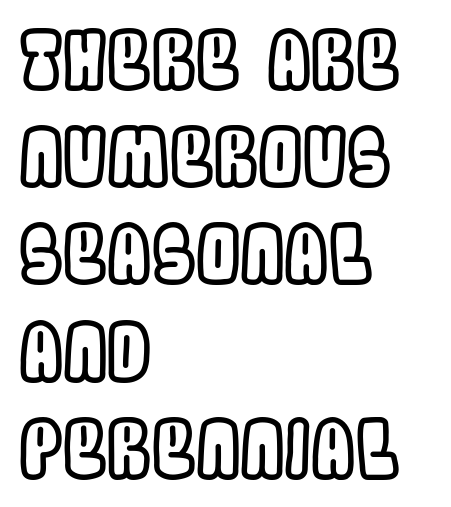
The image shows 79 px condensed type, upright; set left-aligned, line spacing 1.23x, normal letter spacing, not underlined; a large x-height.
